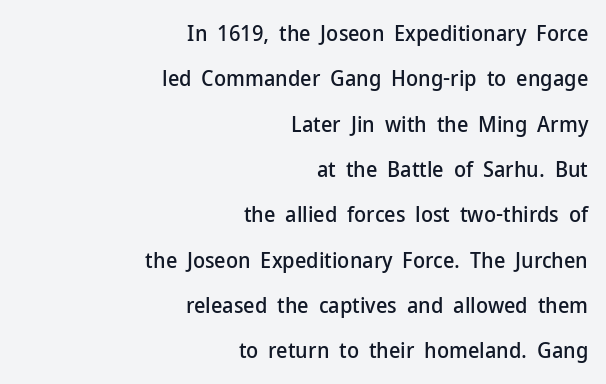
{"italic": "no", "underline": "no", "align": "right", "line_spacing": "loose", "line_spacing_ratio": 2.06, "letter_spacing": "normal", "letter_spacing_em": 0.0, "glyph_px": 22}
